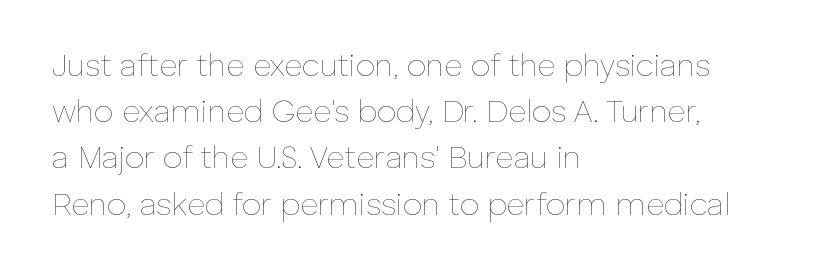
The image shows 31 px thin type, upright; set left-aligned, normal line spacing (1.49x), normal letter spacing, not underlined; low stroke contrast and a medium x-height.
